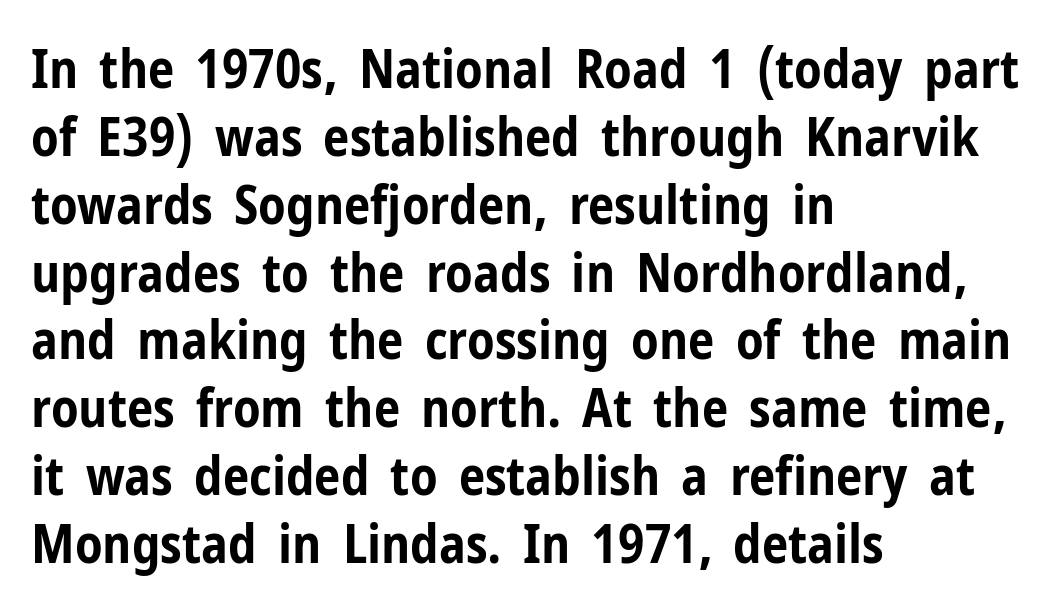
The image shows 53 px bold, condensed sans-serif type, upright; set left-aligned, normal line spacing (1.28x), normal letter spacing, not underlined; low stroke contrast and a medium x-height.
